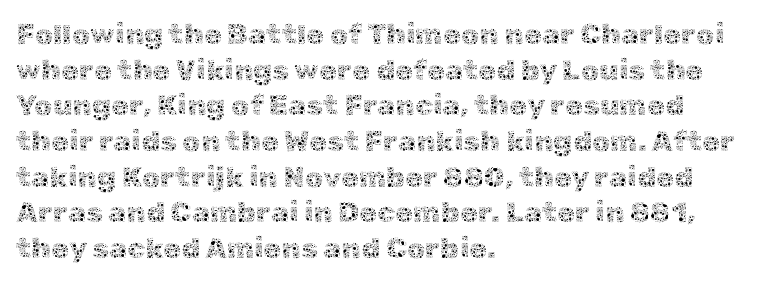
The image shows 29 px thin type, upright; set left-aligned, line spacing 1.23x, normal letter spacing, not underlined; a medium x-height.
